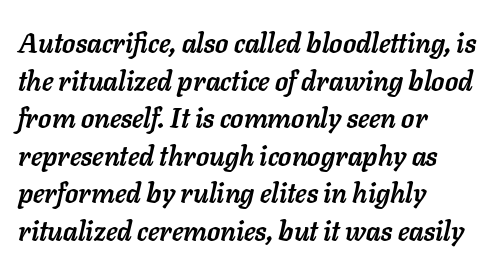
The image shows 27 px bold type, italic (leaning right); set left-aligned, normal line spacing (1.39x), normal letter spacing, not underlined.
